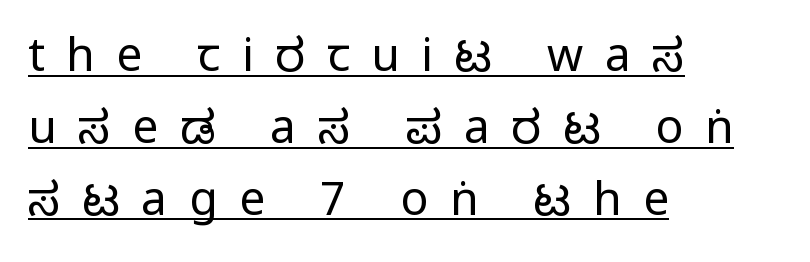
Q: Is the text italic (slanted)? A: No, it is upright.
Q: Is the typeface a serif or a sans-serif typeface? A: Sans-serif.
Q: Is the text underlined? A: Yes.
Q: How is the paragraph aligned? A: Left-aligned.
Q: Is the spacing between letters normal or unusually wide? A: Unusually wide.
Q: Is the spacing between lines tight, normal or loose? A: Normal.
Q: Width (condensed, normal, or wide)? A: Condensed.
Q: Stroke contrast? A: Medium.
Q: Monospaced? A: No.
